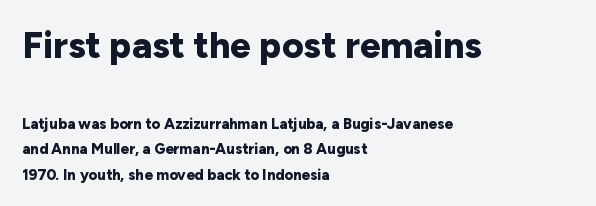
Each new line begins a customary step beneath the previous one. A full-strength bold gives these letters their thick strokes. Looks like regular typesetting: each glyph gets only the width it needs. The specimen reads as upright at a glance. Underlining? Definitely not there.
